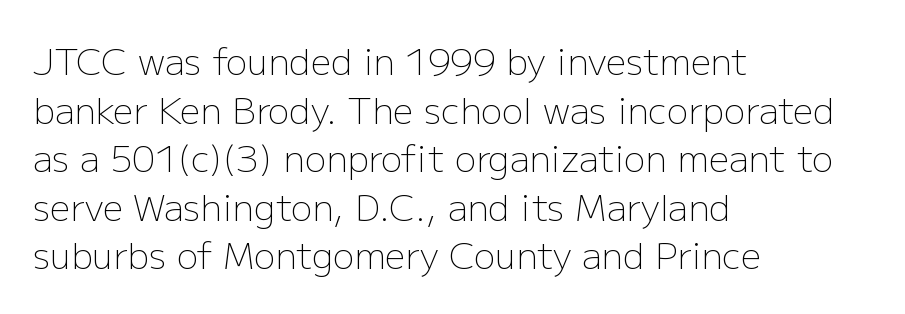
Q: Is the text bold? A: No.
Q: Is the text italic (slanted)? A: No, it is upright.
Q: Is the typeface a serif or a sans-serif typeface? A: Sans-serif.
Q: Is the text underlined? A: No.
Q: How is the paragraph aligned? A: Left-aligned.
Q: Is the spacing between letters normal or unusually wide? A: Normal.
Q: Is the spacing between lines tight, normal or loose? A: Normal.
Q: Width (condensed, normal, or wide)? A: Normal.
Q: Stroke contrast? A: Low.
Q: x-height? A: Medium.
Q: Monospaced? A: No.
